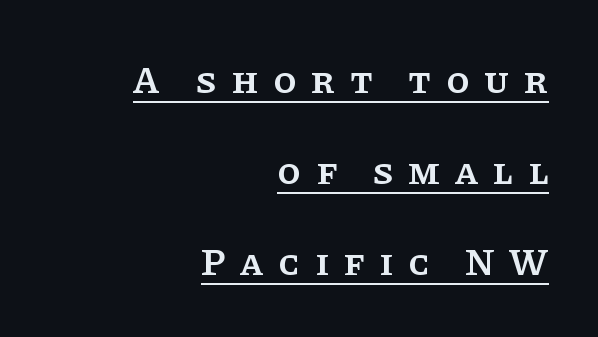
{"serif": "yes", "italic": "no", "bold": "semi", "weight": "semibold", "width": "normal", "stroke_contrast": "low", "x_height": "large", "monospaced": "no", "underline": "yes", "align": "right", "line_spacing": "loose", "line_spacing_ratio": 2.39, "letter_spacing": "wide", "letter_spacing_em": 0.39, "glyph_px": 38}
